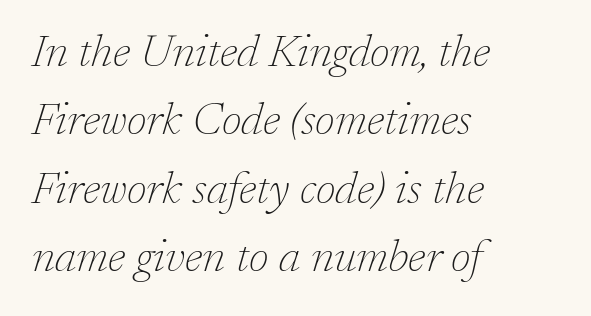
It's the slanting kind of type. Is the stroke heavy? The answer is a plain regular-or-lighter. The passage shown is typed in a proportional face where columns would drift. In CSS terms this would be text-align: left.
